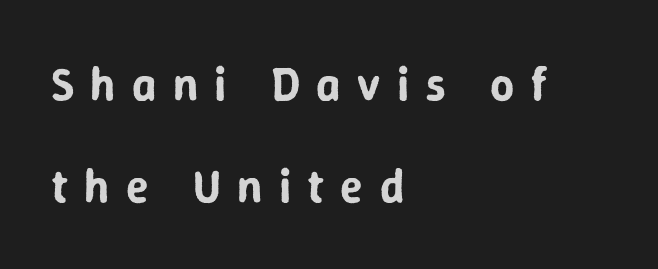
The typesetter chose a ragged-right arrangement here. The rendering uses natural spacing where letterforms have individual widths. A typesetter would call this leading open, well beyond the default. A clean baseline with only descenders dipping below it.
